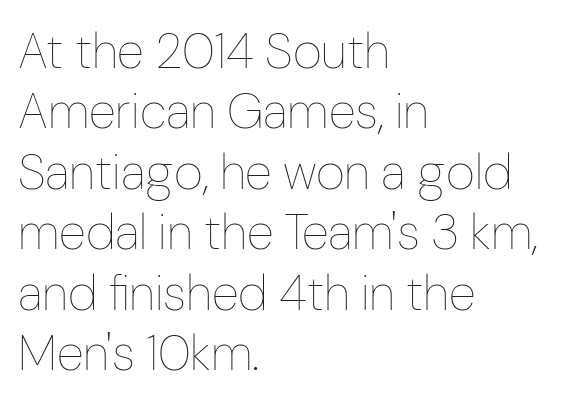
No extra ink here — the face is not bold. Has an underline been added? It has not. The lines in this sample share a left origin and differ only in where they stop. Is this a fixed-width face? No — the glyphs have proportional, varying widths. Vertical strokes here are truly vertical. The rendering keeps characters at their native spacing.
